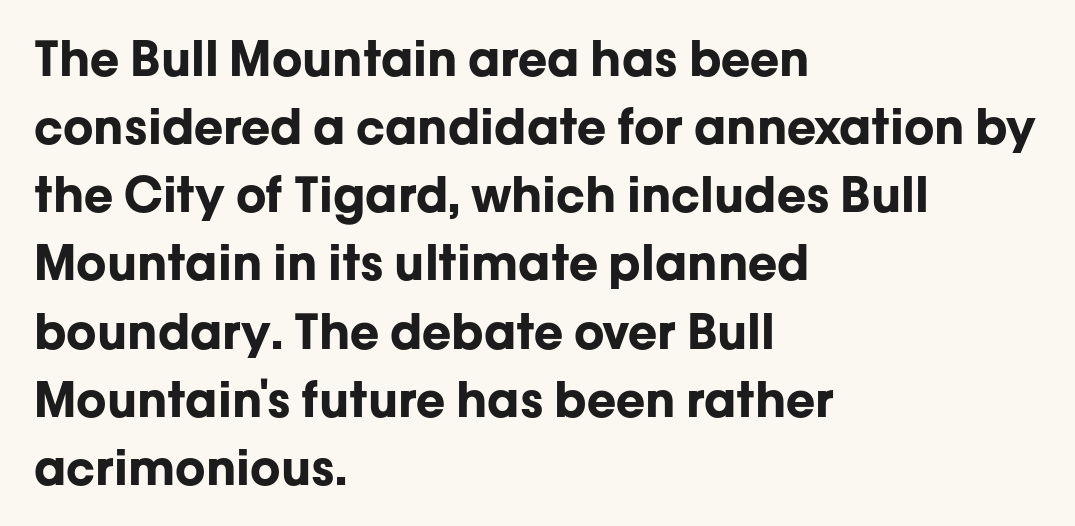
Q: Is the text bold? A: Yes.
Q: Is the text italic (slanted)? A: No, it is upright.
Q: Is the typeface a serif or a sans-serif typeface? A: Sans-serif.
Q: Is the text underlined? A: No.
Q: How is the paragraph aligned? A: Left-aligned.
Q: Is the spacing between letters normal or unusually wide? A: Normal.
Q: Is the spacing between lines tight, normal or loose? A: Normal.
Q: Width (condensed, normal, or wide)? A: Normal.
Q: Stroke contrast? A: Low.
Q: x-height? A: Medium.
Q: Monospaced? A: No.
